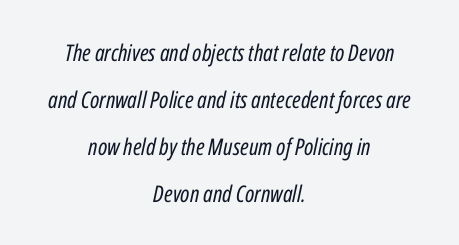
The image shows 23 px text type, italic (leaning right); set centered, loose line spacing (2.04x), normal letter spacing, not underlined.
